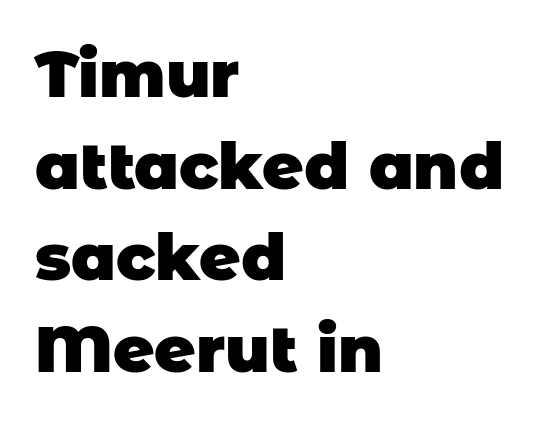
Q: Is the text bold? A: Yes.
Q: Is the typeface a serif or a sans-serif typeface? A: Sans-serif.
Q: Is the text underlined? A: No.
Q: How is the paragraph aligned? A: Left-aligned.
Q: Is the spacing between letters normal or unusually wide? A: Normal.
Q: Is the spacing between lines tight, normal or loose? A: Normal.
Q: Width (condensed, normal, or wide)? A: Normal.
Q: Stroke contrast? A: Low.
Q: x-height? A: Large.
Q: Monospaced? A: No.
